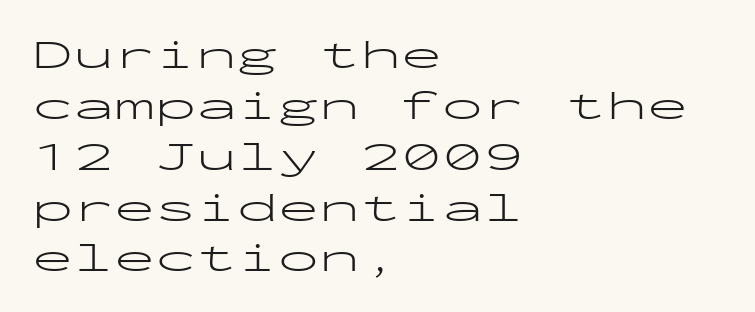
It's the straight-up-and-down kind of type. Note the uniform advance width — an 'i' takes as much space as an 'm'. Nothing unusual about the tracking: characters are spaced as the font intends. Is the block centered? No — it sits flush against the left margin. A typesetter would label this face a sans. Weight: in the light-to-regular range.
